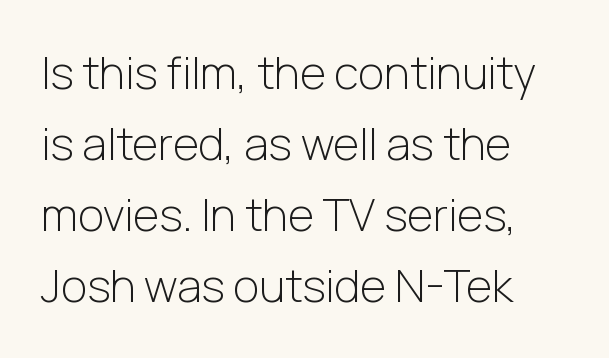
Q: Is the text bold? A: No.
Q: Is the text italic (slanted)? A: No, it is upright.
Q: Is the typeface a serif or a sans-serif typeface? A: Sans-serif.
Q: Is the text underlined? A: No.
Q: How is the paragraph aligned? A: Left-aligned.
Q: Is the spacing between letters normal or unusually wide? A: Normal.
Q: Is the spacing between lines tight, normal or loose? A: Normal.
Q: Width (condensed, normal, or wide)? A: Normal.
Q: Stroke contrast? A: Low.
Q: x-height? A: Medium.
Q: Monospaced? A: No.
